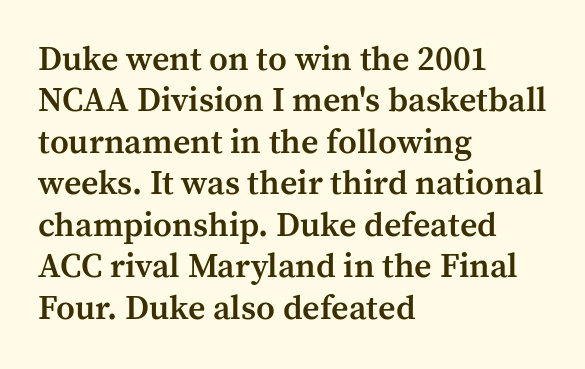
Moderately thickened strokes mark this as semibold type. The letters stand straight up with perfectly vertical stems. If you drew a ruler down the left edge, every line would touch it. Inter-character spacing is left at the font's built-in metrics.
